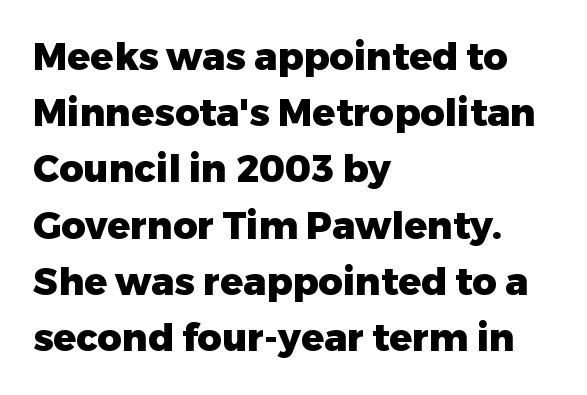
Q: Is the text bold? A: Yes.
Q: Is the text italic (slanted)? A: No, it is upright.
Q: Is the typeface a serif or a sans-serif typeface? A: Sans-serif.
Q: Is the text underlined? A: No.
Q: How is the paragraph aligned? A: Left-aligned.
Q: Is the spacing between letters normal or unusually wide? A: Normal.
Q: Is the spacing between lines tight, normal or loose? A: Normal.
Q: Width (condensed, normal, or wide)? A: Normal.
Q: Stroke contrast? A: Low.
Q: x-height? A: Medium.
Q: Monospaced? A: No.
